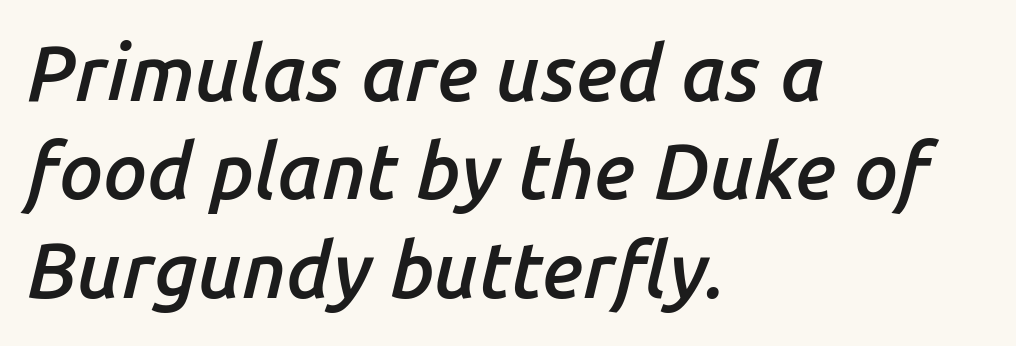
I'd describe the lettering as semibold — firm but not a full bold. Casual observation: everything's shoved over to the left. Every character sits at an angle, as italics do. No extra tracking has been applied to these lines.
